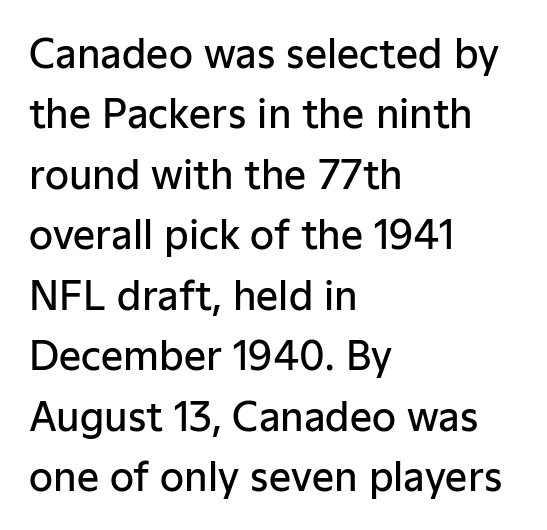
The image shows 39 px semibold sans-serif type, upright; set left-aligned, normal line spacing (1.55x), normal letter spacing, not underlined; low stroke contrast and a medium x-height.
